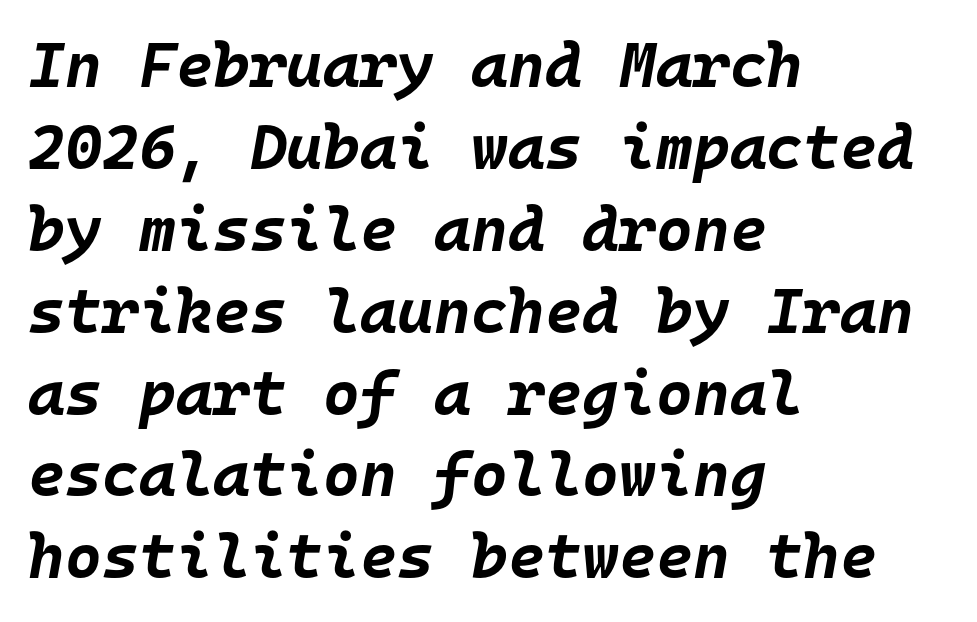
{"italic": "yes", "lean": "right", "slant_degrees": 10, "bold": "yes", "weight": "bold", "width": "normal", "stroke_contrast": "low", "x_height": "large", "monospaced": "yes", "underline": "no", "align": "left", "line_spacing": "normal", "line_spacing_ratio": 1.3, "letter_spacing": "normal", "letter_spacing_em": 0.0, "glyph_px": 63}
